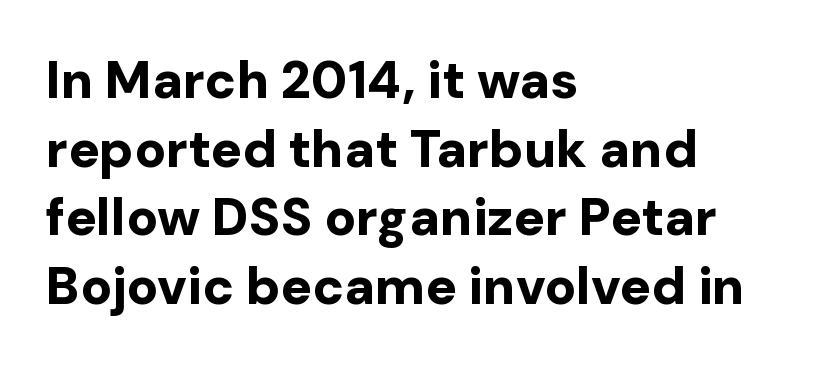
Q: Is the text bold? A: Yes.
Q: Is the text italic (slanted)? A: No, it is upright.
Q: Is the typeface a serif or a sans-serif typeface? A: Sans-serif.
Q: Is the text underlined? A: No.
Q: How is the paragraph aligned? A: Left-aligned.
Q: Is the spacing between letters normal or unusually wide? A: Normal.
Q: Is the spacing between lines tight, normal or loose? A: Normal.
Q: Width (condensed, normal, or wide)? A: Normal.
Q: Stroke contrast? A: Low.
Q: x-height? A: Medium.
Q: Monospaced? A: No.
